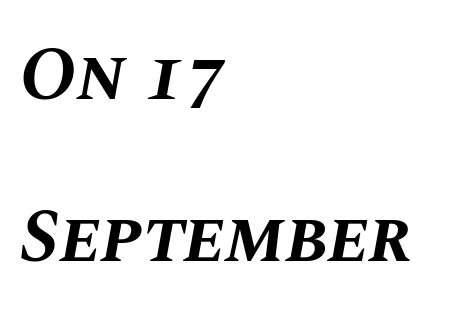
How are the letters spaced? Ordinarily, with no added tracking. Emphasis by weight is at full strength: bold. Varying glyph widths throughout — classic text-font behaviour. Posture: slanted. The passage is arranged the way most books set body copy — flush left.
